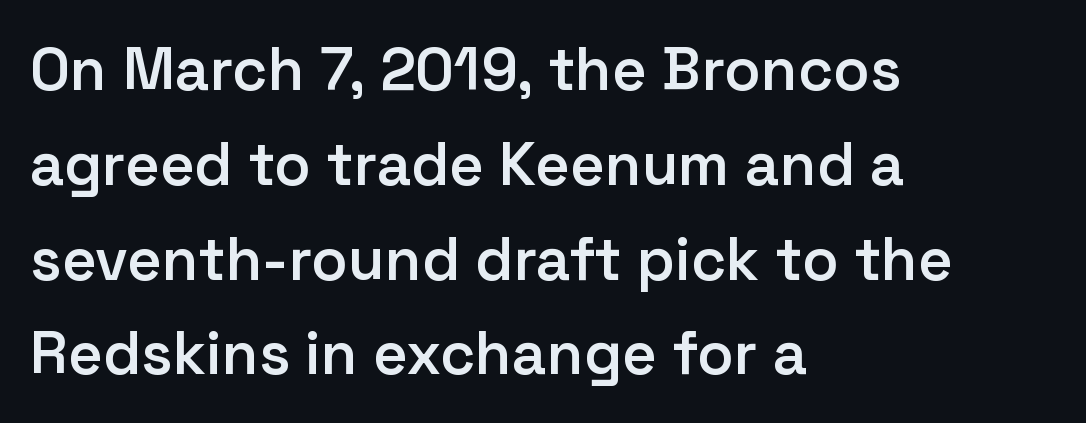
{"serif": "no", "italic": "no", "bold": "semi", "weight": "semibold", "width": "normal", "stroke_contrast": "low", "x_height": "medium", "monospaced": "no", "underline": "no", "align": "left", "line_spacing": "normal", "line_spacing_ratio": 1.58, "letter_spacing": "normal", "letter_spacing_em": 0.0, "glyph_px": 60}
